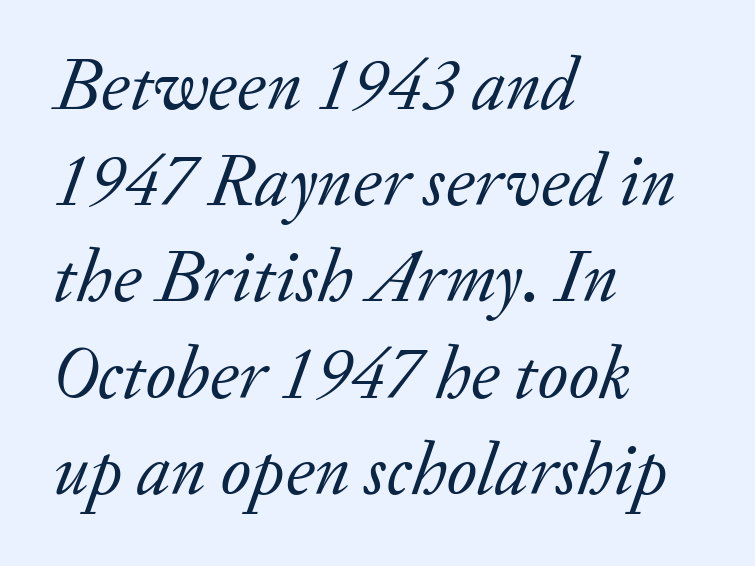
Q: Is the text bold? A: No.
Q: Is the text italic (slanted)? A: Yes, it leans right by about 20 degrees.
Q: Is the typeface a serif or a sans-serif typeface? A: Serif.
Q: Is the text underlined? A: No.
Q: How is the paragraph aligned? A: Left-aligned.
Q: Is the spacing between letters normal or unusually wide? A: Normal.
Q: Is the spacing between lines tight, normal or loose? A: Normal.
Q: Width (condensed, normal, or wide)? A: Normal.
Q: Stroke contrast? A: Low.
Q: x-height? A: Small.
Q: Monospaced? A: No.
